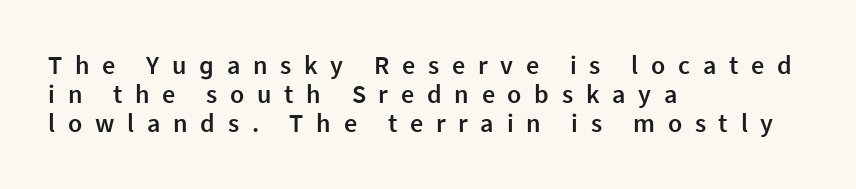
Any mark beneath the type? The region is blank. The lettering holds an erect, upright posture throughout. The rendering inserts visible extra space after every character. The leading is snug, giving the passage a crowded texture. Summary of weight: moderately heavy, a semibold. The rendering anchors every line to the left-hand side.
